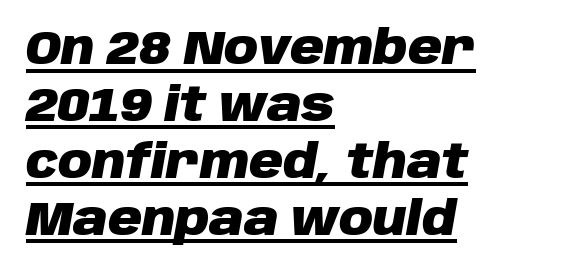
{"italic": "yes", "lean": "right", "slant_degrees": 10, "bold": "yes", "weight": "heavy", "width": "normal", "stroke_contrast": "low", "x_height": "large", "monospaced": "no", "underline": "yes", "align": "left", "line_spacing_ratio": 1.21, "letter_spacing": "normal", "letter_spacing_em": 0.0, "glyph_px": 47}
